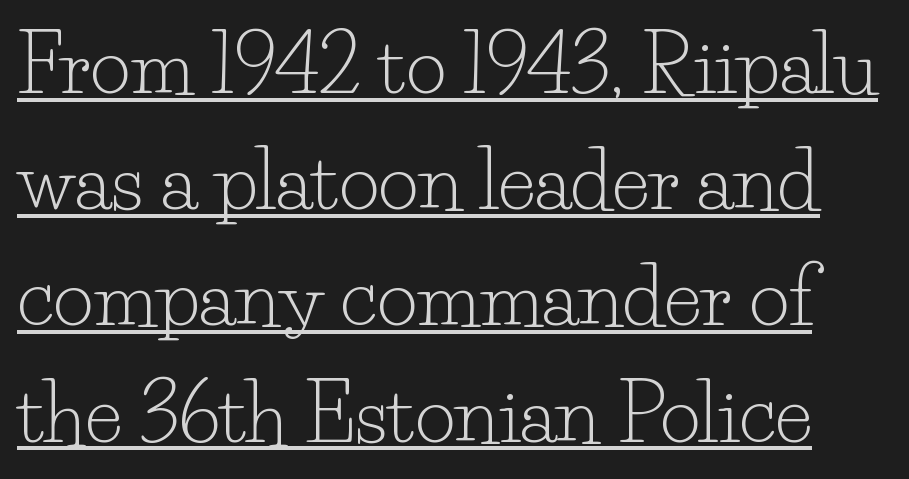
{"serif": "yes", "italic": "no", "bold": "no", "weight": "light", "width": "normal", "stroke_contrast": "low", "x_height": "small", "monospaced": "no", "underline": "yes", "line_spacing": "normal", "line_spacing_ratio": 1.49, "letter_spacing": "normal", "letter_spacing_em": 0.0, "glyph_px": 78}
